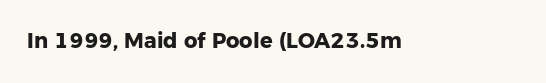
{"italic": "no", "bold": "yes", "underline": "no", "letter_spacing": "normal", "letter_spacing_em": 0.0, "glyph_px": 21}
